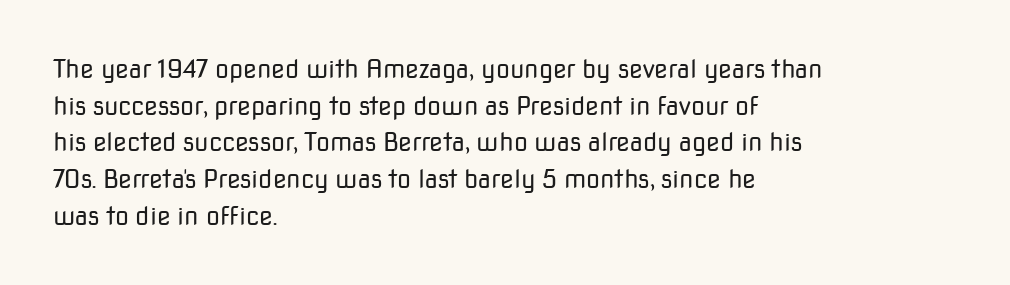
Weight: in the light-to-regular range. In CSS terms this would be text-align: left. The letters stand straight up with perfectly vertical stems. Each new line begins a customary step beneath the previous one. Characters follow at the spacing the type designer built in.
